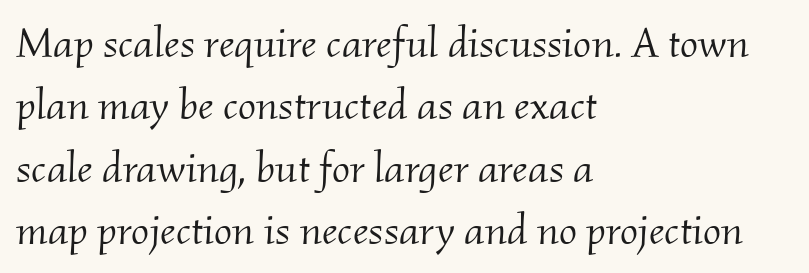
{"serif": "yes", "italic": "yes", "lean": "right", "slant_degrees": 2, "bold": "no", "weight": "light", "width": "normal", "stroke_contrast": "medium", "x_height": "small", "monospaced": "no", "underline": "no", "align": "left", "line_spacing": "normal", "line_spacing_ratio": 1.45, "letter_spacing": "normal", "letter_spacing_em": 0.0, "glyph_px": 43}
